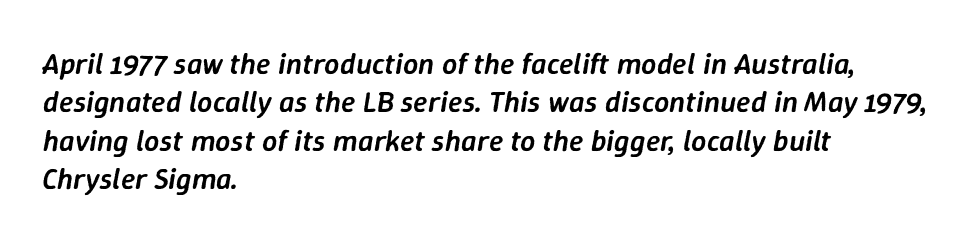
The image shows 30 px semibold type, italic (leaning right); set left-aligned, normal line spacing (1.28x), normal letter spacing, not underlined; low stroke contrast and a medium x-height.
